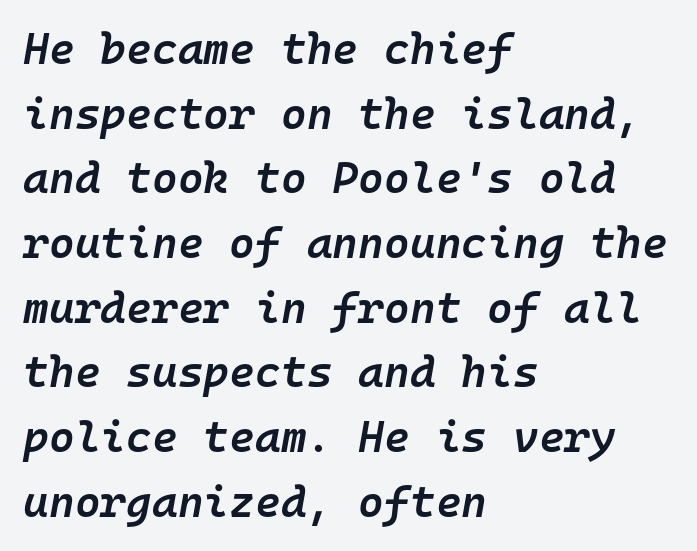
No word sits above an underline. Nobody touched the tracking dial on this one. Spacing verdict: monospaced, one width for all characters. Rendered with sloped, italic letterforms.
